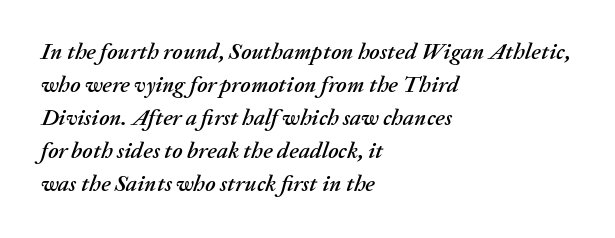
The image shows 23 px text type, italic (leaning right); set left-aligned, normal line spacing (1.43x), normal letter spacing, not underlined.
